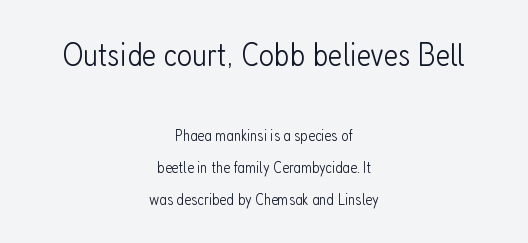
{"serif": "no", "italic": "no", "bold": "no", "weight": "light", "width": "condensed", "stroke_contrast": "low", "x_height": "medium", "monospaced": "no", "underline": "no", "align": "center", "line_spacing": "loose", "line_spacing_ratio": 2.0, "letter_spacing": "normal", "letter_spacing_em": 0.0, "larger_block": "first", "size_ratio": 2.06, "glyph_px": 33}
